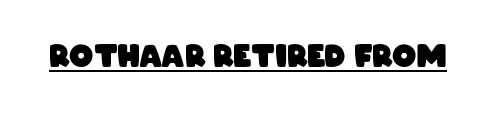
Q: Is the text bold? A: Yes.
Q: Is the typeface a serif or a sans-serif typeface? A: Sans-serif.
Q: Is the text underlined? A: Yes.
Q: Is the spacing between letters normal or unusually wide? A: Normal.
Q: Width (condensed, normal, or wide)? A: Condensed.
Q: Stroke contrast? A: Low.
Q: x-height? A: Large.
Q: Monospaced? A: No.
